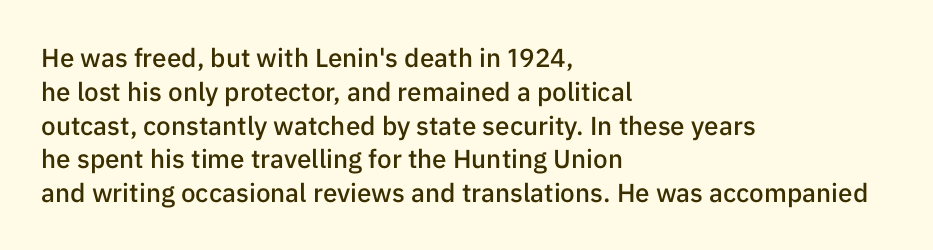
Look at the tracking — it's just the regular setting, nothing added. Line starts are locked; line ends wander. No word sits above an underline. The sample has been set in demibold, a notch under bold.
